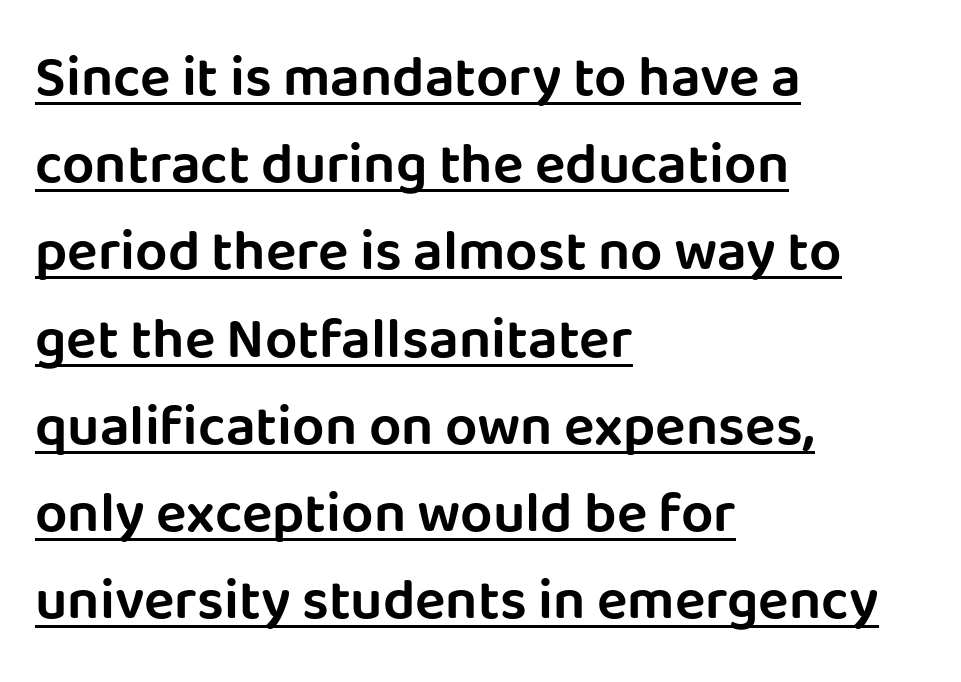
The lines are quadded left. The vertical gap from one line to the next is medium. No feet cap the strokes, marking this as sans-serif type. You could not count columns in this text — the font is proportionally spaced. The passage shown is underscored from start to finish. The axis of the letterforms is exactly vertical.
